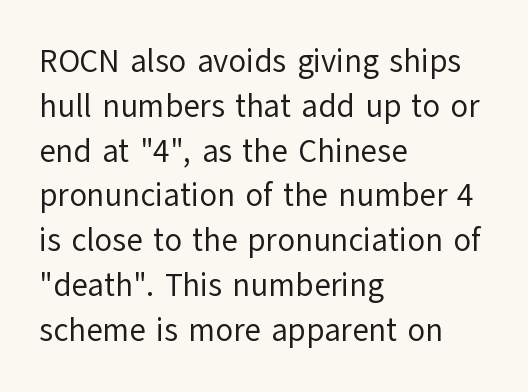
Q: Is the text bold? A: No.
Q: Is the text italic (slanted)? A: No, it is upright.
Q: Is the typeface a serif or a sans-serif typeface? A: Sans-serif.
Q: Is the text underlined? A: No.
Q: How is the paragraph aligned? A: Left-aligned.
Q: Is the spacing between letters normal or unusually wide? A: Normal.
Q: Is the spacing between lines tight, normal or loose? A: Normal.
Q: Width (condensed, normal, or wide)? A: Normal.
Q: Stroke contrast? A: Low.
Q: x-height? A: Medium.
Q: Monospaced? A: No.
